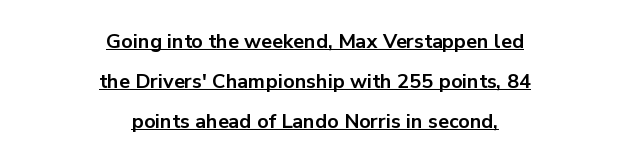
Q: Is the text bold? A: Yes.
Q: Is the text italic (slanted)? A: No, it is upright.
Q: Is the text underlined? A: Yes.
Q: How is the paragraph aligned? A: Centered.
Q: Is the spacing between letters normal or unusually wide? A: Normal.
Q: Is the spacing between lines tight, normal or loose? A: Loose.
